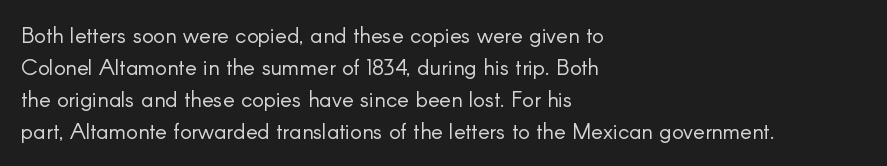
Q: Is the text bold? A: No.
Q: Is the text italic (slanted)? A: No, it is upright.
Q: Is the text underlined? A: No.
Q: How is the paragraph aligned? A: Left-aligned.
Q: Is the spacing between letters normal or unusually wide? A: Normal.
Q: Is the spacing between lines tight, normal or loose? A: Normal.
